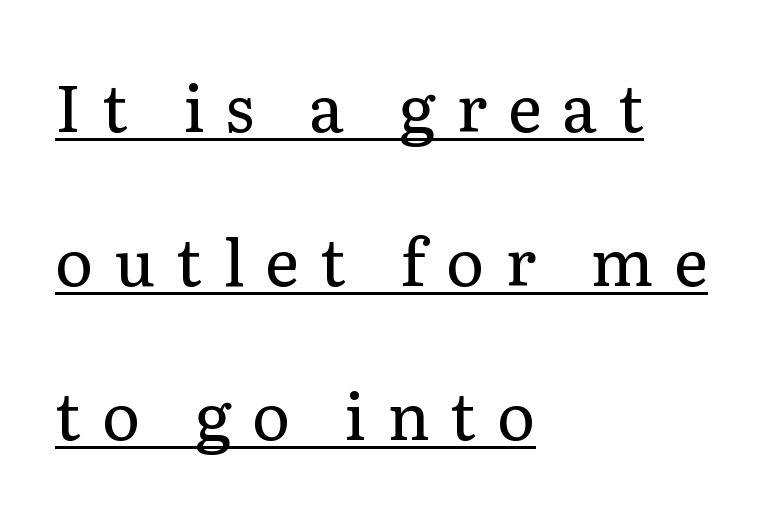
The image shows 65 px regular-weight serif type, upright; set left-aligned, loose line spacing (2.37x), unusually wide letter spacing (+0.32 em), underlined; low stroke contrast and a medium x-height.
